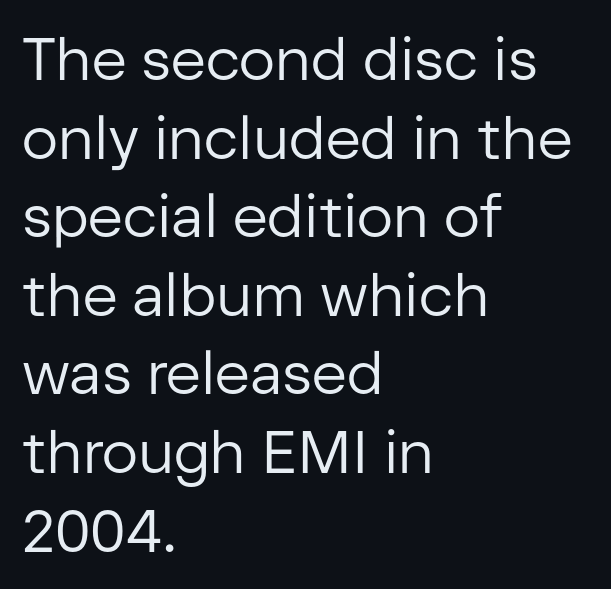
The image shows 60 px regular-weight sans-serif type, upright; set left-aligned, normal line spacing (1.31x), normal letter spacing, not underlined; low stroke contrast and a medium x-height.
